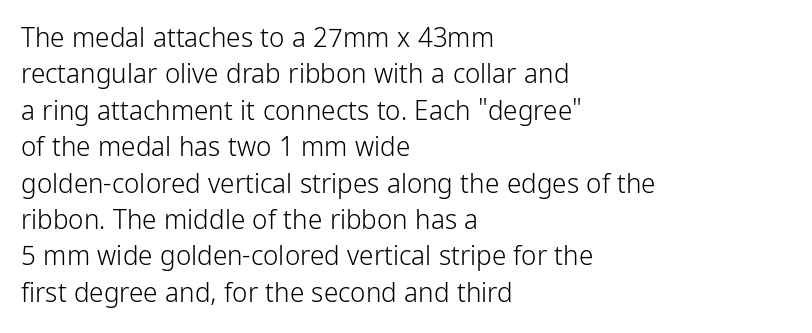
Short and long lines alike share a common starting point at left. The typeface has the unassuming heft of standard copy or less. Is the letter spacing exaggerated? No — it looks like the ordinary default. Has an underline been added? It has not. Posture: vertical.
